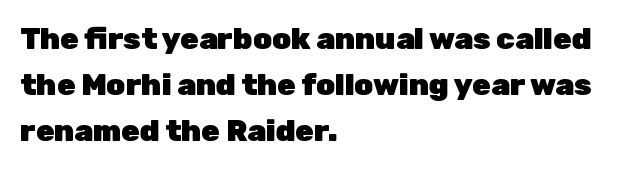
You'd pick this weight for a headline — it's a proper bold. The tracking reads as untouched default to a designer's eye. Each letter's strokes conclude bluntly, with no projecting serifs. Letters rest on an invisible, unmarked baseline. Rendered with straight, roman letterforms. Compared with typical paragraphs, the rows here are spaced about the same.
